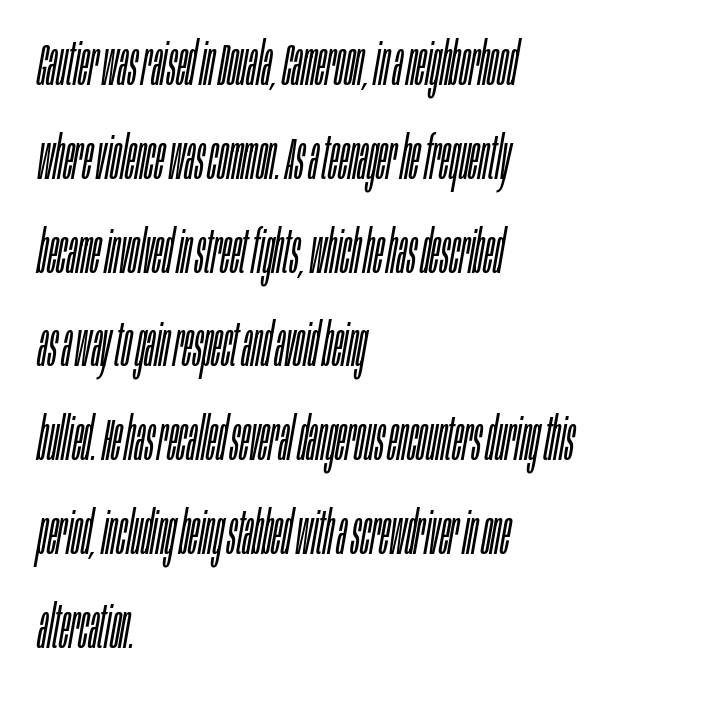
Q: Is the text bold? A: No.
Q: Is the text italic (slanted)? A: Yes, it leans right by about 10 degrees.
Q: Is the text underlined? A: No.
Q: How is the paragraph aligned? A: Left-aligned.
Q: Is the spacing between letters normal or unusually wide? A: Normal.
Q: Is the spacing between lines tight, normal or loose? A: Normal.
Q: Width (condensed, normal, or wide)? A: Condensed.
Q: Stroke contrast? A: Low.
Q: x-height? A: Large.
Q: Monospaced? A: No.
